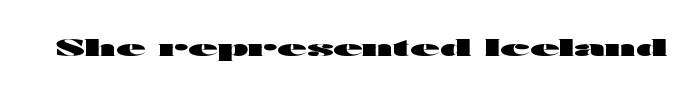
{"italic": "no", "bold": "yes", "underline": "no", "letter_spacing": "normal", "letter_spacing_em": 0.0, "glyph_px": 24}
